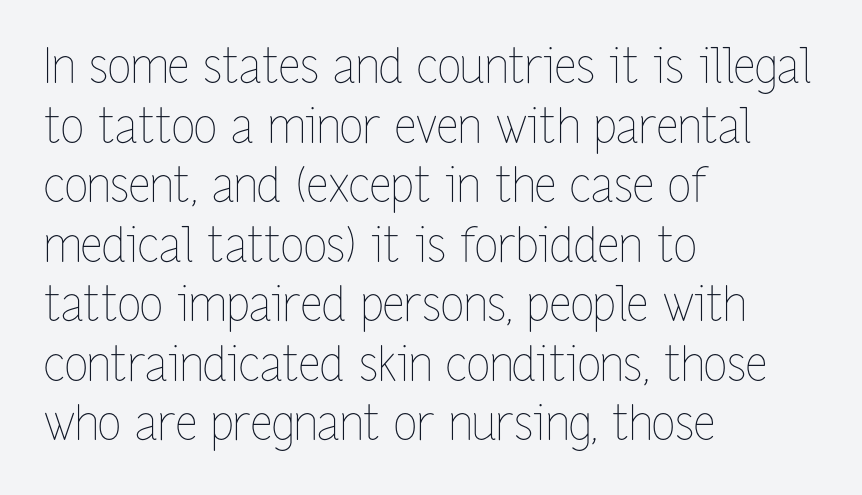
This rendering features lettering with no underline. Typeset ragged right — the left edge is the straight one. Is the type heavy? It reads as light-to-regular instead. Posture: straight, roman, zero tilt.
